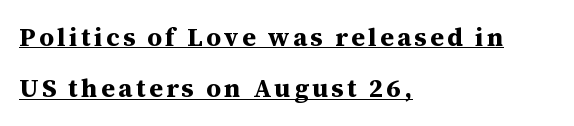
Posture: straight, roman, zero tilt. This block would shrink considerably if given ordinary leading; it's expanded now. The strokes are fattened all the way to bold. Typeset ragged right — the left edge is the straight one.
